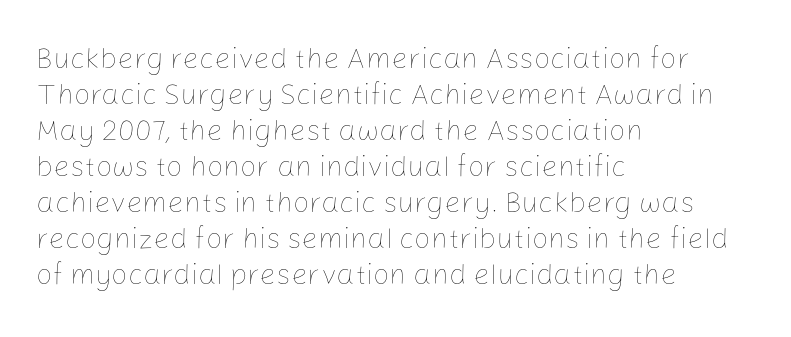
{"italic": "no", "bold": "no", "weight": "thin", "width": "normal", "stroke_contrast": "low", "x_height": "medium", "monospaced": "no", "underline": "no", "align": "left", "line_spacing_ratio": 1.24, "letter_spacing": "normal", "letter_spacing_em": 0.0, "glyph_px": 29}
